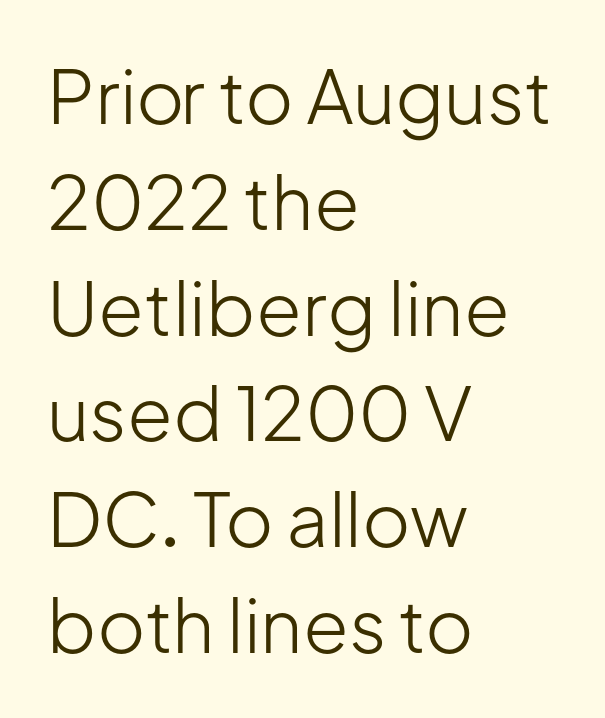
The image shows 74 px light sans-serif type, upright; set left-aligned, normal line spacing (1.43x), normal letter spacing, not underlined; low stroke contrast and a medium x-height.
